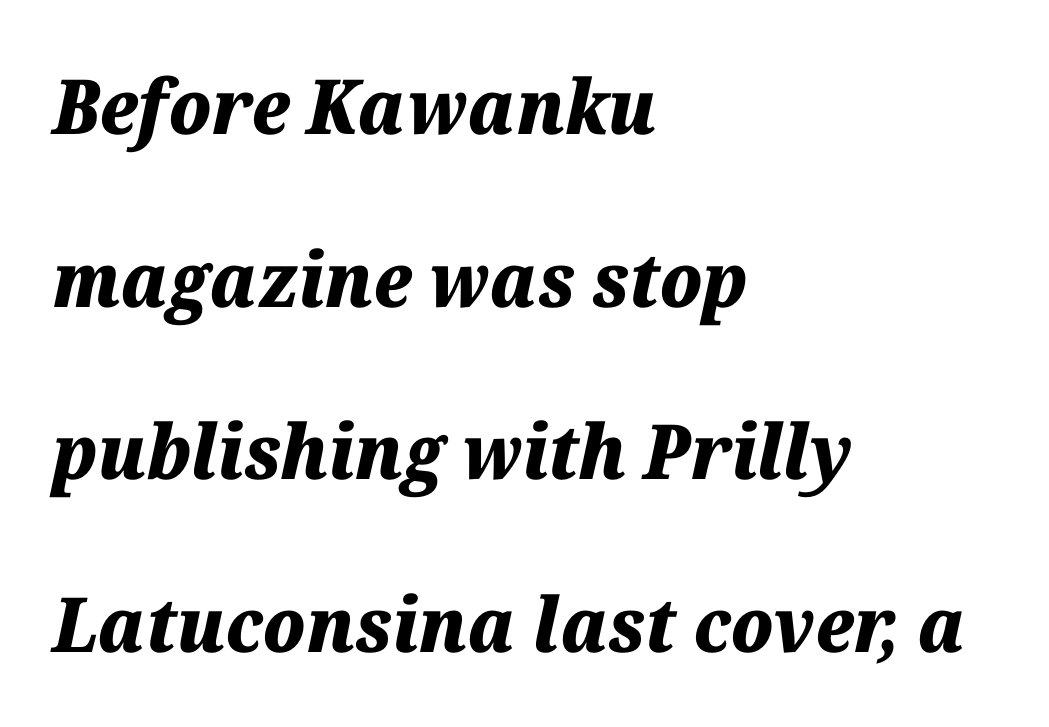
The image shows 76 px heavy type, italic (leaning right); set left-aligned, loose line spacing (2.27x), normal letter spacing, not underlined; medium stroke contrast and a medium x-height.
